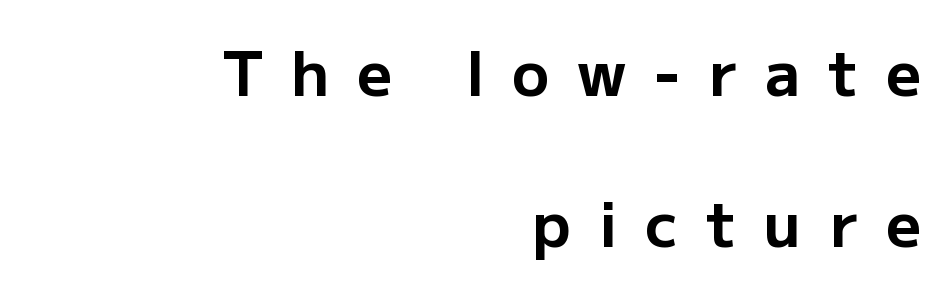
{"serif": "no", "italic": "no", "bold": "yes", "weight": "bold", "width": "normal", "stroke_contrast": "low", "x_height": "medium", "monospaced": "no", "underline": "no", "align": "right", "line_spacing": "loose", "line_spacing_ratio": 2.43, "letter_spacing": "wide", "letter_spacing_em": 0.45, "glyph_px": 62}
